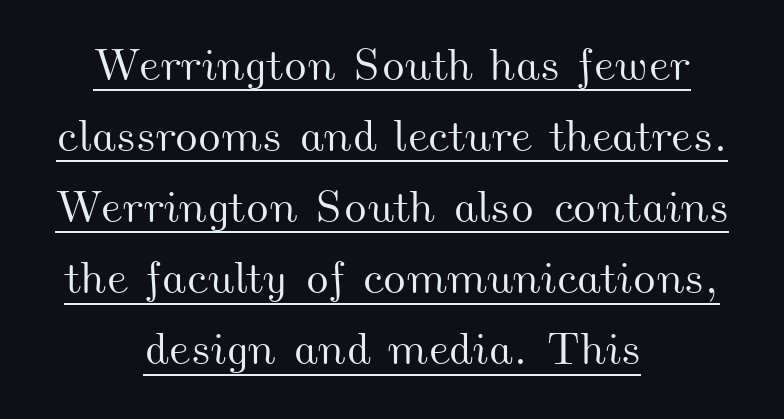
Q: Is the text underlined? A: Yes.
Q: How is the paragraph aligned? A: Centered.
Q: Is the spacing between letters normal or unusually wide? A: Normal.
Q: Is the spacing between lines tight, normal or loose? A: Normal.
Q: Width (condensed, normal, or wide)? A: Wide.
Q: Stroke contrast? A: Medium.
Q: x-height? A: Small.
Q: Monospaced? A: No.
